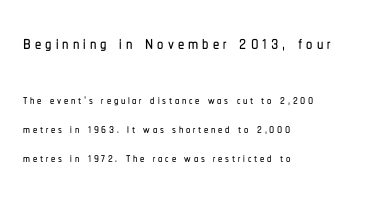
The image shows 25 px text type, upright; set left-aligned, line spacing 1.72x, not underlined; the first (top) block is 1.47x larger.
